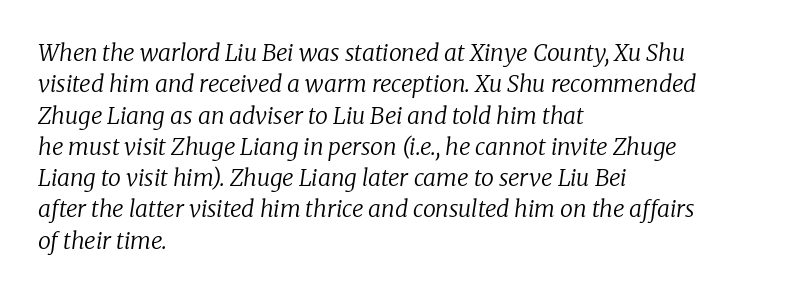
{"italic": "yes", "lean": "right", "slant_degrees": 8, "bold": "no", "underline": "no", "align": "left", "line_spacing": "normal", "line_spacing_ratio": 1.36, "letter_spacing": "normal", "letter_spacing_em": 0.0, "glyph_px": 23}
